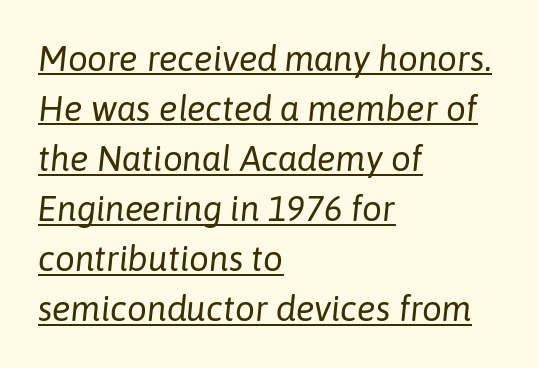
The rendering keeps characters at their native spacing. Ink coverage per letter is moderate at most. The face used here has a pronounced slope to its letters. Leading: standard. Is this a fixed-width face? No — the glyphs have proportional, varying widths. The text block is weighted toward the left margin, trailing off unevenly rightward.
